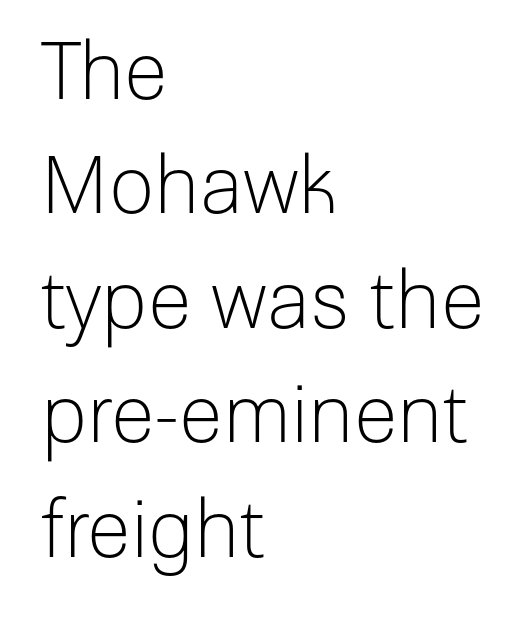
Any mark beneath the type? The region is blank. Vertical strokes here are truly vertical. Where is the straight margin? On the left. Typographically, this falls in the sans-serif category. The face used here is proportionally spaced, like ordinary book or web type. Does extra space separate the letters? No, they use regular spacing.
